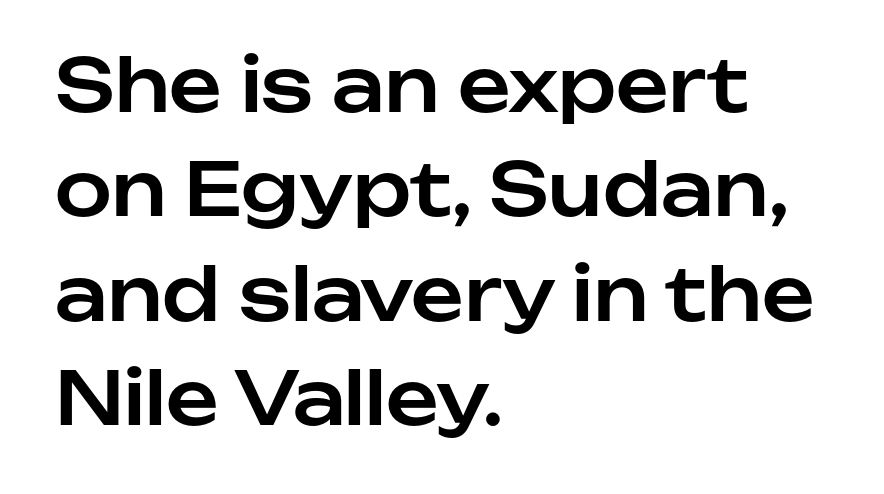
{"serif": "no", "italic": "no", "width": "normal", "stroke_contrast": "low", "x_height": "medium", "monospaced": "no", "underline": "no", "align": "left", "line_spacing": "normal", "line_spacing_ratio": 1.43, "letter_spacing": "normal", "letter_spacing_em": 0.0, "glyph_px": 73}
